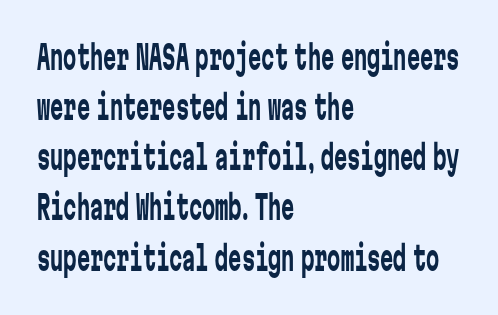
{"serif": "no", "italic": "no", "bold": "no", "weight": "regular", "width": "condensed", "stroke_contrast": "low", "x_height": "medium", "monospaced": "yes", "underline": "no", "align": "left", "line_spacing": "normal", "line_spacing_ratio": 1.52, "letter_spacing": "normal", "letter_spacing_em": 0.0, "glyph_px": 33}
